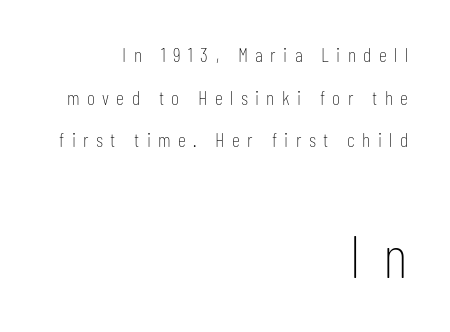
Q: Is the text bold? A: No.
Q: Is the text italic (slanted)? A: No, it is upright.
Q: Is the typeface a serif or a sans-serif typeface? A: Sans-serif.
Q: Is the text underlined? A: No.
Q: How is the paragraph aligned? A: Right-aligned.
Q: Is the spacing between letters normal or unusually wide? A: Unusually wide.
Q: Is the spacing between lines tight, normal or loose? A: Loose.
Q: Which block of text is set in a larger size, the first (top) or the second (bottom)? A: The second (bottom) one.
Q: Width (condensed, normal, or wide)? A: Condensed.
Q: Stroke contrast? A: Low.
Q: x-height? A: Medium.
Q: Monospaced? A: No.
